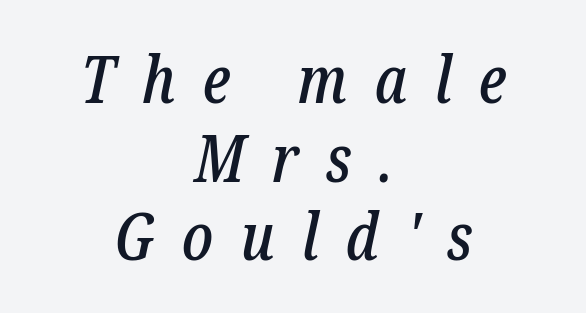
Here the designer chose a conventional face with non-uniform glyph widths. These lines have a slow, spaced-out rhythm from letter to letter. Each line is balanced around a shared central axis. The gap between lines stays unmarked. This sample uses a serif face.
